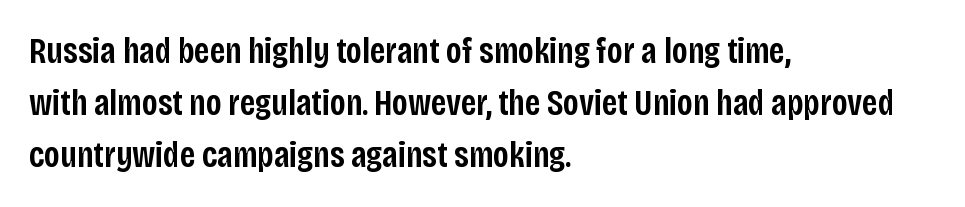
{"serif": "no", "italic": "no", "bold": "semi", "weight": "semibold", "width": "condensed", "stroke_contrast": "low", "x_height": "large", "monospaced": "no", "underline": "no", "align": "left", "line_spacing": "normal", "line_spacing_ratio": 1.45, "letter_spacing": "normal", "letter_spacing_em": 0.0, "glyph_px": 36}
